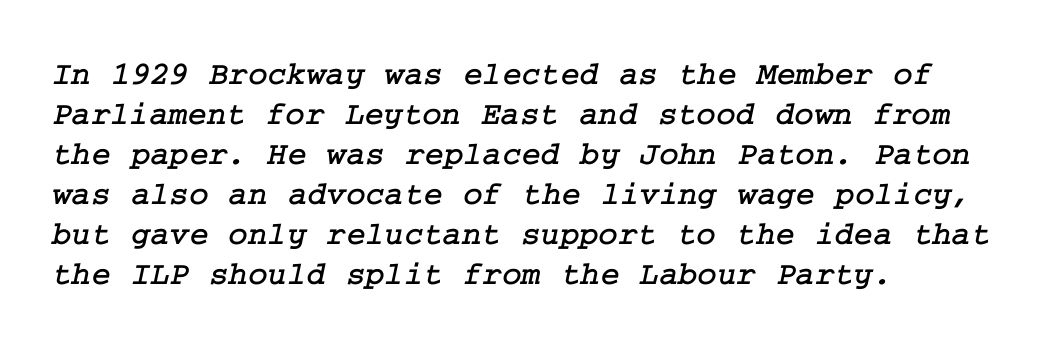
The image shows 33 px serif type; set left-aligned, line spacing 1.21x, normal letter spacing, not underlined; low stroke contrast and a medium x-height.
